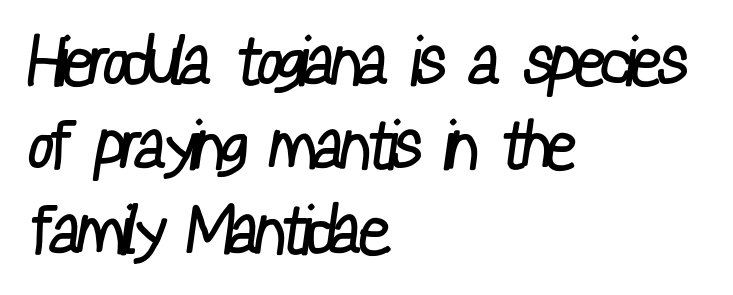
{"serif": "no", "bold": "no", "weight": "regular", "width": "condensed", "stroke_contrast": "low", "x_height": "medium", "monospaced": "no", "underline": "no", "align": "left", "line_spacing": "normal", "line_spacing_ratio": 1.26, "letter_spacing": "normal", "letter_spacing_em": 0.0, "glyph_px": 67}
